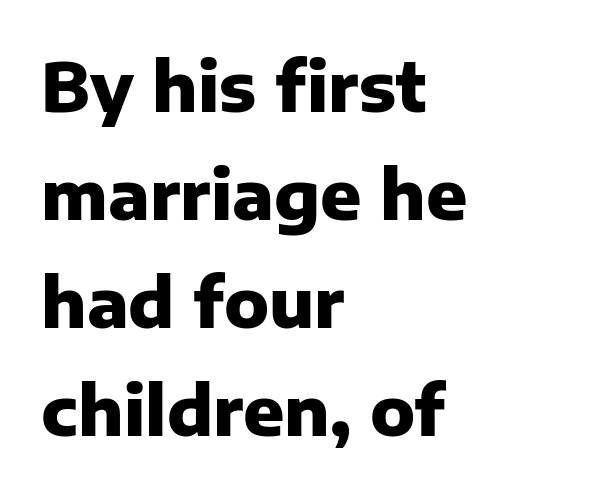
Q: Is the text bold? A: Yes.
Q: Is the text italic (slanted)? A: No, it is upright.
Q: Is the typeface a serif or a sans-serif typeface? A: Sans-serif.
Q: Is the text underlined? A: No.
Q: How is the paragraph aligned? A: Left-aligned.
Q: Is the spacing between letters normal or unusually wide? A: Normal.
Q: Is the spacing between lines tight, normal or loose? A: Normal.
Q: Width (condensed, normal, or wide)? A: Normal.
Q: Stroke contrast? A: Low.
Q: x-height? A: Medium.
Q: Monospaced? A: No.
